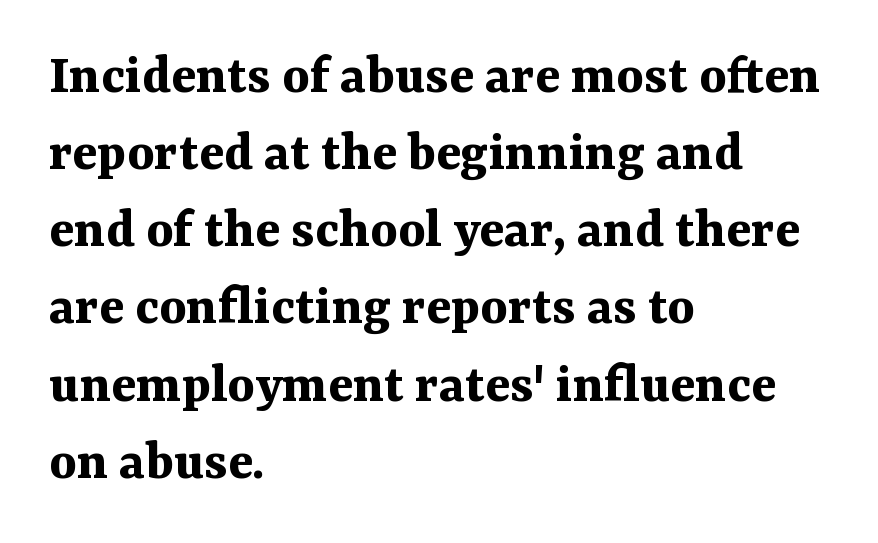
Whoever set this chose a conventional vertical rhythm. Letterform terminals end in serifs throughout the passage. Ordinary non-slanted type is in use. In terms of weight, the rendering is a true, heavy bold. The line texture is even and compact thanks to regular tracking. Only glyphs here, with clear space below each row.
